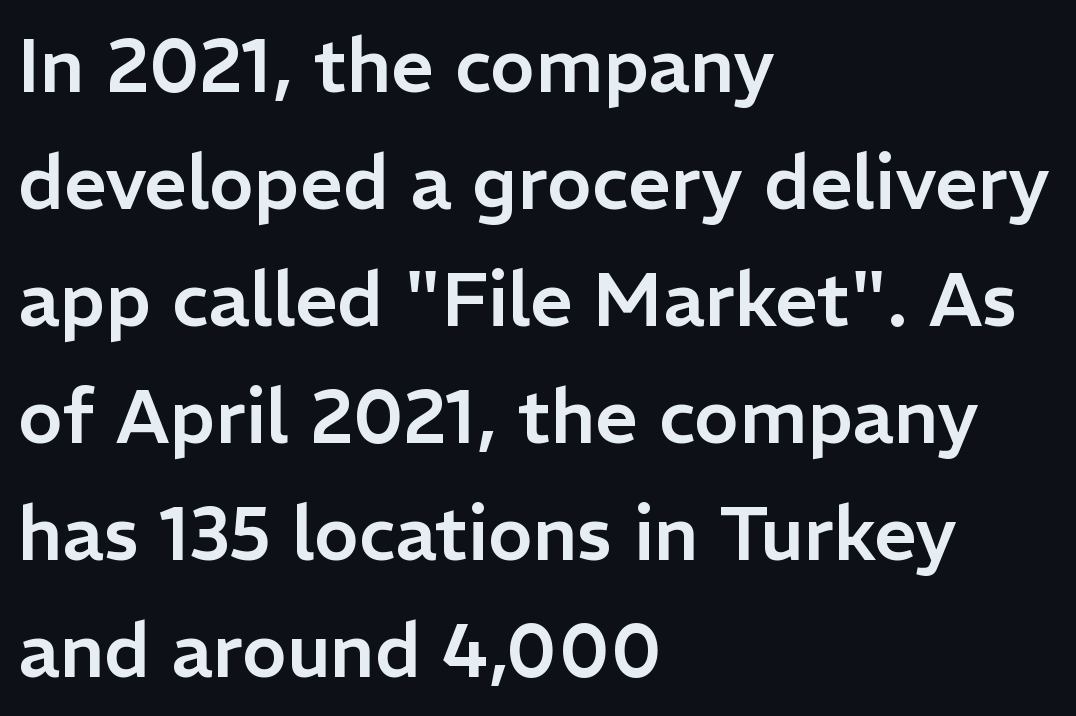
{"serif": "no", "italic": "no", "width": "normal", "stroke_contrast": "low", "x_height": "medium", "monospaced": "no", "underline": "no", "align": "left", "line_spacing": "normal", "line_spacing_ratio": 1.56, "letter_spacing": "normal", "letter_spacing_em": 0.0, "glyph_px": 75}
